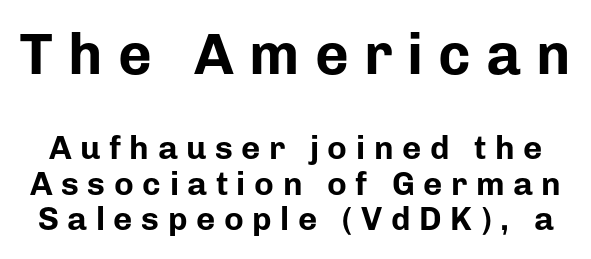
{"serif": "no", "italic": "no", "bold": "yes", "weight": "bold", "width": "normal", "stroke_contrast": "low", "x_height": "medium", "monospaced": "no", "underline": "no", "line_spacing": "tight", "line_spacing_ratio": 1.07, "letter_spacing": "wide", "letter_spacing_em": 0.26, "larger_block": "first", "size_ratio": 1.76, "glyph_px": 58}
